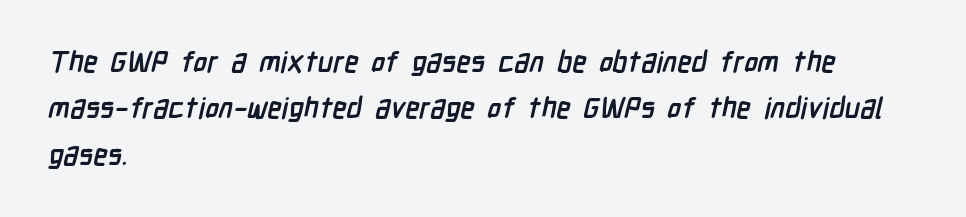
{"serif": "no", "bold": "yes", "weight": "semibold", "width": "condensed", "stroke_contrast": "low", "x_height": "medium", "monospaced": "no", "underline": "no", "align": "left", "line_spacing": "normal", "line_spacing_ratio": 1.6, "letter_spacing": "normal", "letter_spacing_em": 0.0, "glyph_px": 29}
